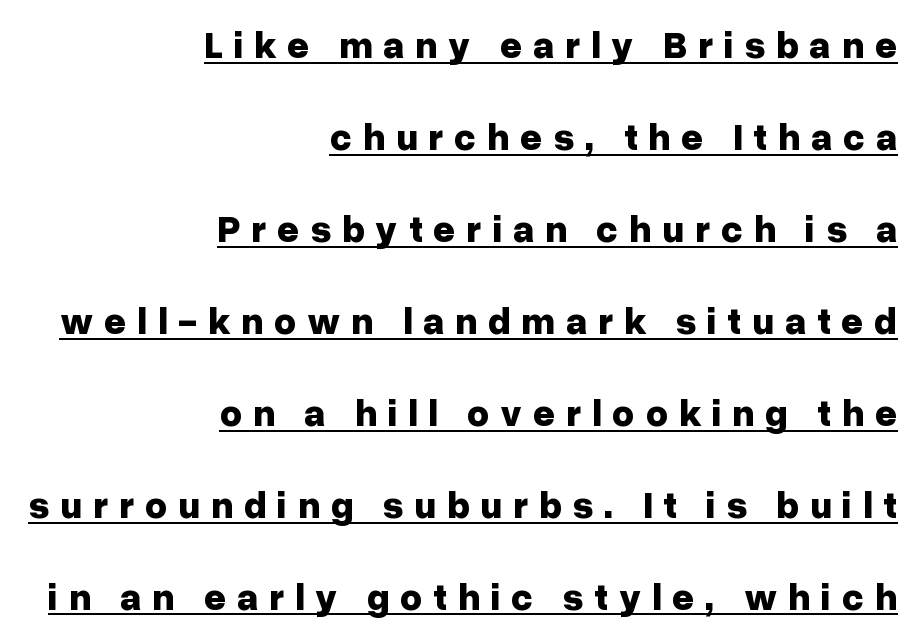
Q: Is the text bold? A: Yes.
Q: Is the text italic (slanted)? A: No, it is upright.
Q: Is the typeface a serif or a sans-serif typeface? A: Sans-serif.
Q: Is the text underlined? A: Yes.
Q: How is the paragraph aligned? A: Right-aligned.
Q: Is the spacing between letters normal or unusually wide? A: Unusually wide.
Q: Is the spacing between lines tight, normal or loose? A: Loose.
Q: Width (condensed, normal, or wide)? A: Normal.
Q: Stroke contrast? A: Low.
Q: x-height? A: Medium.
Q: Monospaced? A: No.
